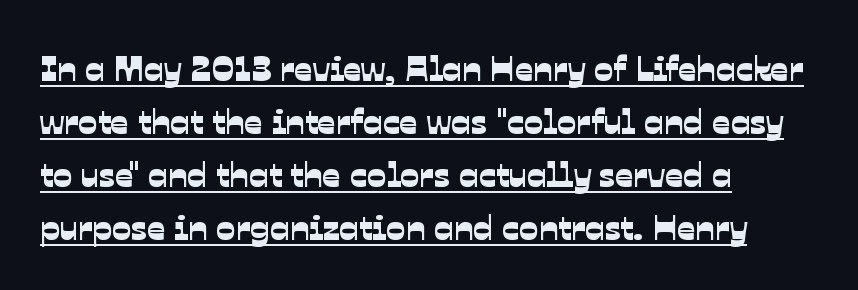
The image shows 36 px sans-serif type; set left-aligned, normal line spacing (1.47x), normal letter spacing, underlined; low stroke contrast and a medium x-height.
